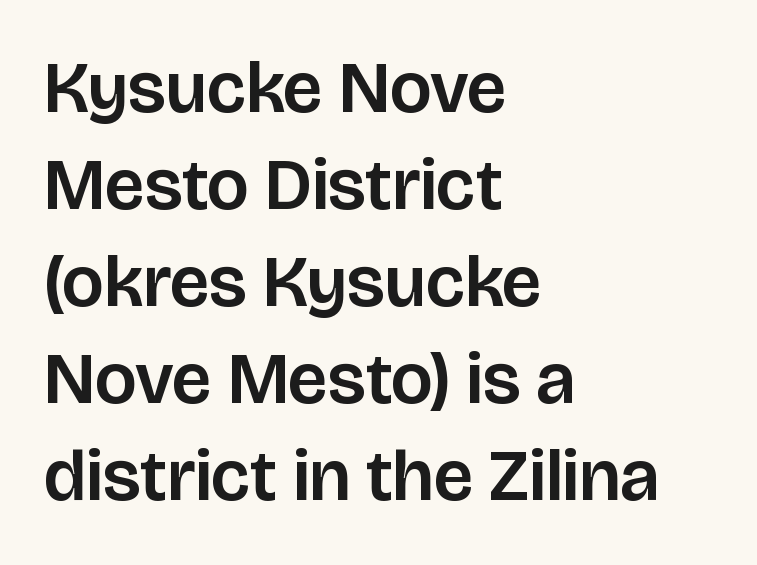
{"serif": "no", "italic": "no", "width": "normal", "stroke_contrast": "low", "x_height": "large", "monospaced": "no", "underline": "no", "align": "left", "line_spacing": "normal", "line_spacing_ratio": 1.33, "letter_spacing": "normal", "letter_spacing_em": 0.0, "glyph_px": 73}
